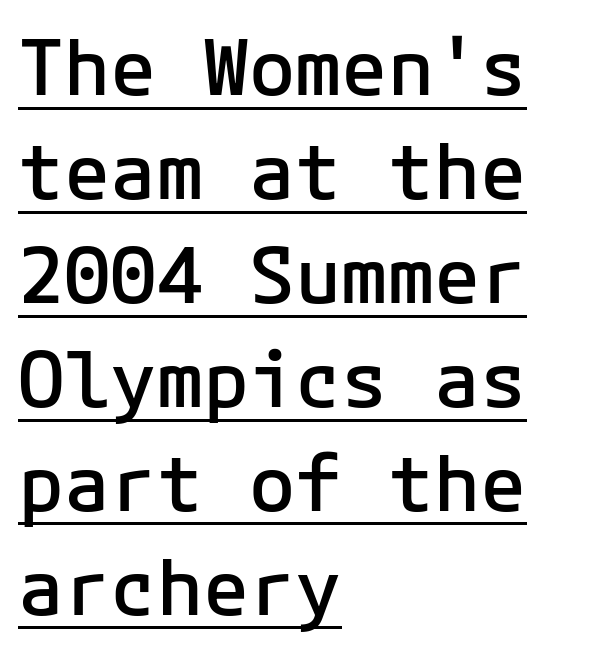
The axis of the letterforms is exactly vertical. This is the in-between weight designers call semibold or demi. Standard letterfit; no display-style spreading of the glyphs. Successive baselines arrive at the customary interval. The font family rendered here belongs to the sans-serif group. These lines stack with their left ends in a neat column.
